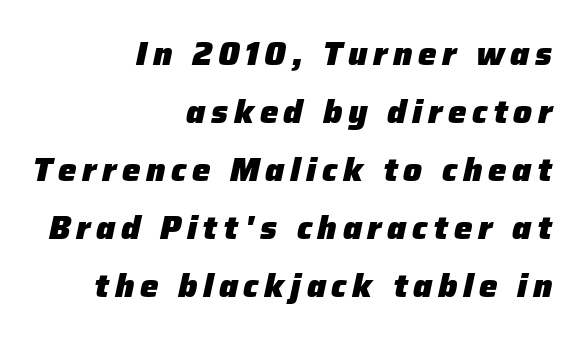
{"italic": "yes", "lean": "right", "slant_degrees": 12, "bold": "yes", "weight": "heavy", "width": "normal", "stroke_contrast": "low", "x_height": "medium", "monospaced": "no", "underline": "no", "align": "right", "line_spacing_ratio": 1.76, "glyph_px": 33}
